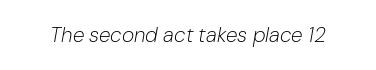
Q: Is the text bold? A: No.
Q: Is the text italic (slanted)? A: Yes, it leans right by about 10 degrees.
Q: Is the text underlined? A: No.
Q: Is the spacing between letters normal or unusually wide? A: Normal.
